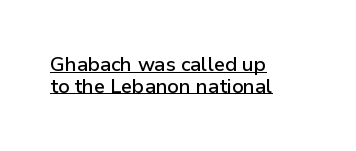
These lines were composed using upright roman letters. Beneath each row of characters lies a ruled line. Is the block centered? No — it sits flush against the left margin. The passage shown has conventional tracking throughout. The space between consecutive lines is stingy.
